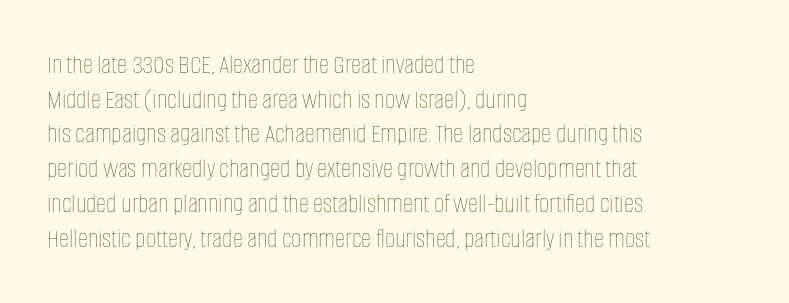
The image shows 28 px thin, condensed type, upright; set left-aligned, line spacing 1.24x, normal letter spacing, not underlined; low stroke contrast and a large x-height.
